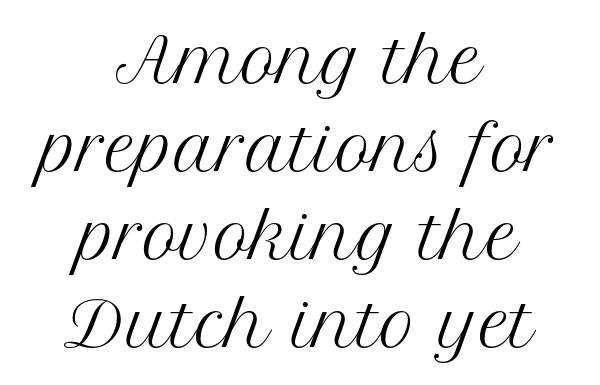
{"serif": "yes", "bold": "no", "weight": "regular", "width": "normal", "stroke_contrast": "medium", "x_height": "medium", "monospaced": "no", "underline": "no", "align": "center", "line_spacing": "normal", "line_spacing_ratio": 1.44, "letter_spacing": "normal", "letter_spacing_em": 0.0, "glyph_px": 61}
